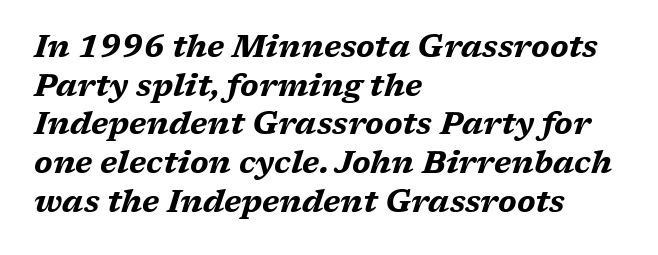
{"italic": "yes", "lean": "right", "slant_degrees": 17, "bold": "yes", "weight": "bold", "width": "wide", "stroke_contrast": "medium", "x_height": "medium", "monospaced": "no", "underline": "no", "align": "left", "line_spacing": "normal", "line_spacing_ratio": 1.25, "letter_spacing": "normal", "letter_spacing_em": 0.0, "glyph_px": 31}
